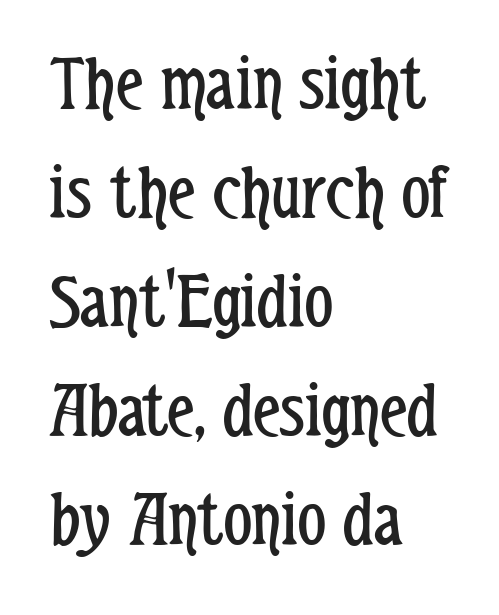
Q: Is the text bold? A: No.
Q: Is the text italic (slanted)? A: No, it is upright.
Q: Is the typeface a serif or a sans-serif typeface? A: Sans-serif.
Q: Is the text underlined? A: No.
Q: How is the paragraph aligned? A: Left-aligned.
Q: Is the spacing between letters normal or unusually wide? A: Normal.
Q: Is the spacing between lines tight, normal or loose? A: Normal.
Q: Width (condensed, normal, or wide)? A: Condensed.
Q: Stroke contrast? A: Low.
Q: x-height? A: Medium.
Q: Monospaced? A: No.
